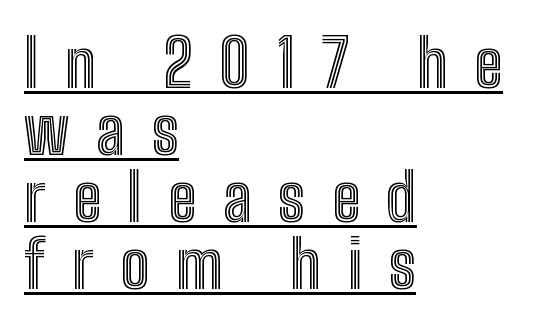
The image shows 65 px condensed type, upright; set left-aligned, tight line spacing (1.03x), unusually wide letter spacing (+0.41 em), underlined; a medium x-height.
